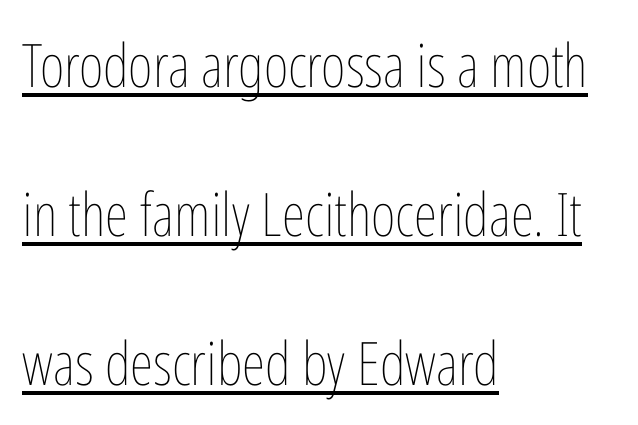
The image shows 60 px thin, condensed type, upright; set left-aligned, loose line spacing (2.48x), normal letter spacing, underlined; low stroke contrast and a medium x-height.
